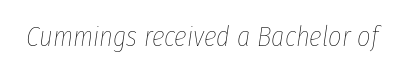
The image shows 29 px thin, condensed type, italic (leaning right); set normal letter spacing, not underlined; low stroke contrast and a medium x-height.
